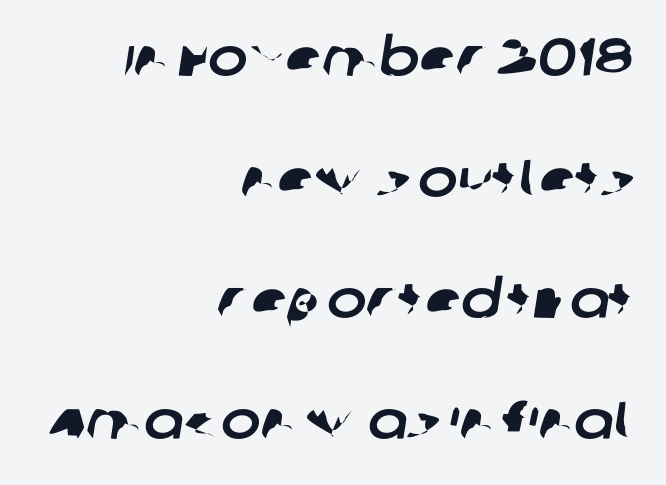
{"serif": "no", "width": "normal", "stroke_contrast": "low", "x_height": "large", "monospaced": "no", "underline": "no", "align": "right", "line_spacing": "loose", "line_spacing_ratio": 2.28, "letter_spacing": "normal", "letter_spacing_em": 0.0, "glyph_px": 53}
